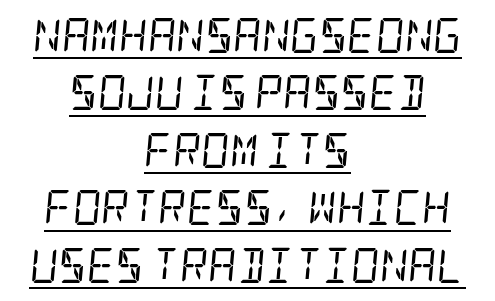
The image shows 35 px regular-weight, condensed serif type, italic (leaning right); set centered, normal line spacing (1.64x), normal letter spacing, underlined; low stroke contrast and a large x-height.
